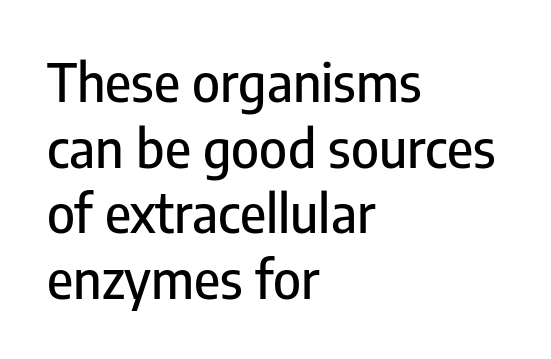
Q: Is the text italic (slanted)? A: No, it is upright.
Q: Is the typeface a serif or a sans-serif typeface? A: Sans-serif.
Q: Is the text underlined? A: No.
Q: How is the paragraph aligned? A: Left-aligned.
Q: Is the spacing between letters normal or unusually wide? A: Normal.
Q: Width (condensed, normal, or wide)? A: Condensed.
Q: Stroke contrast? A: Low.
Q: x-height? A: Medium.
Q: Monospaced? A: No.
